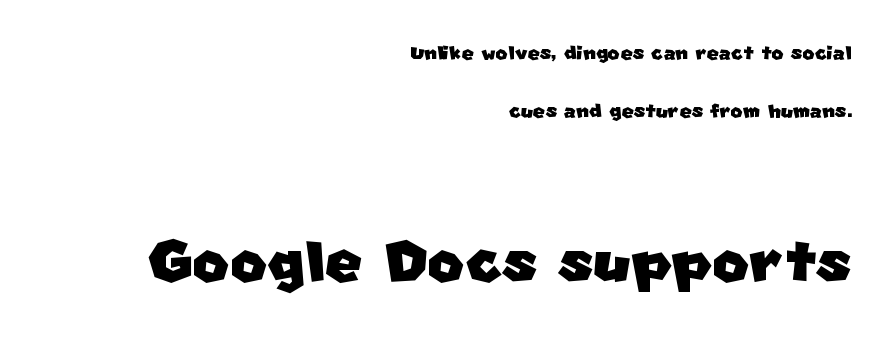
Q: Is the typeface a serif or a sans-serif typeface? A: Sans-serif.
Q: Is the text underlined? A: No.
Q: How is the paragraph aligned? A: Right-aligned.
Q: Is the spacing between letters normal or unusually wide? A: Normal.
Q: Is the spacing between lines tight, normal or loose? A: Loose.
Q: Which block of text is set in a larger size, the first (top) or the second (bottom)? A: The second (bottom) one.
Q: Width (condensed, normal, or wide)? A: Normal.
Q: Stroke contrast? A: Low.
Q: x-height? A: Large.
Q: Monospaced? A: No.
